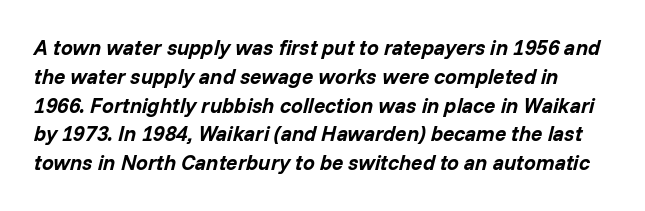
The image shows 21 px bold type, italic (leaning right); set normal line spacing (1.37x), normal letter spacing, not underlined.
